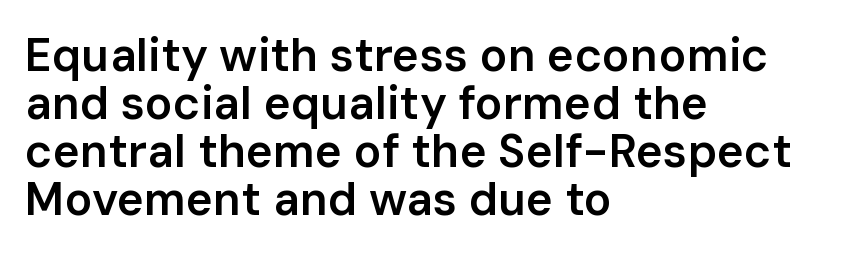
{"serif": "no", "italic": "no", "bold": "semi", "weight": "semibold", "width": "normal", "stroke_contrast": "low", "x_height": "medium", "monospaced": "no", "underline": "no", "align": "left", "line_spacing": "tight", "line_spacing_ratio": 1.04, "letter_spacing": "normal", "letter_spacing_em": 0.0, "glyph_px": 46}
